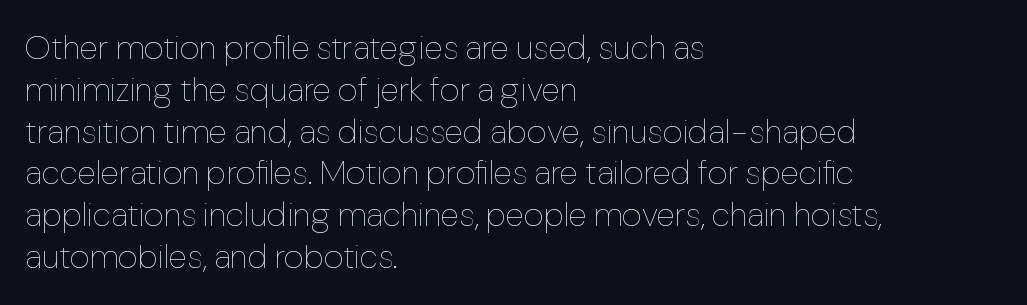
The passage shown is not underscored anywhere. Designer's note — italics off, roman on. Inter-character spacing is left at the font's built-in metrics. This sample has the flowing, uneven cadence of proportional lettering.
